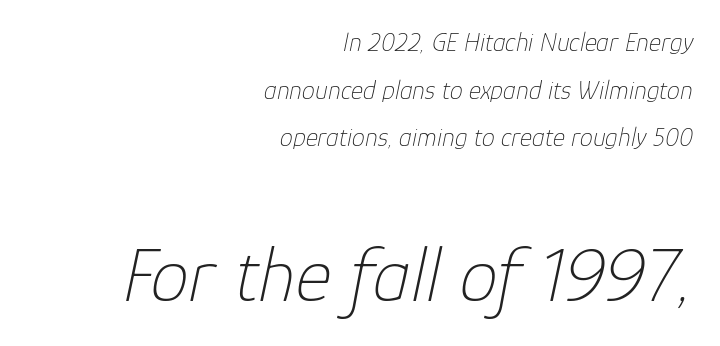
The rendering uses natural spacing where letterforms have individual widths. No extra tracking has been applied to these lines. A quiet, ordinary-to-light weight characterises the typeface. Does the bottom block carry the larger type? Yes, it does.
